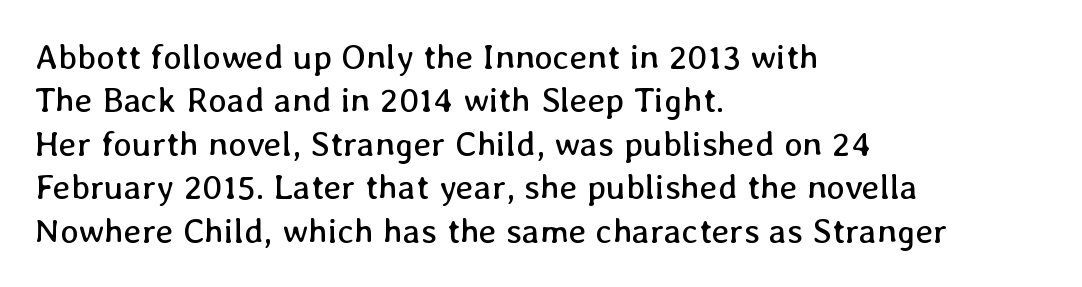
The image shows 35 px regular-weight type, upright; set left-aligned, line spacing 1.24x, normal letter spacing, not underlined; low stroke contrast and a medium x-height.
